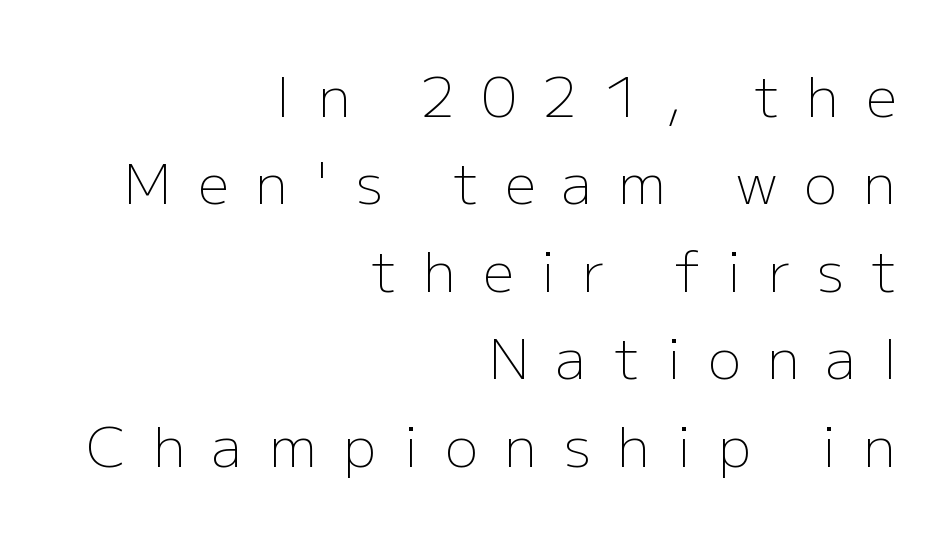
{"serif": "no", "italic": "no", "bold": "no", "weight": "light", "width": "normal", "stroke_contrast": "low", "x_height": "medium", "monospaced": "no", "underline": "no", "align": "right", "line_spacing": "normal", "line_spacing_ratio": 1.59, "letter_spacing": "wide", "letter_spacing_em": 0.49, "glyph_px": 55}
